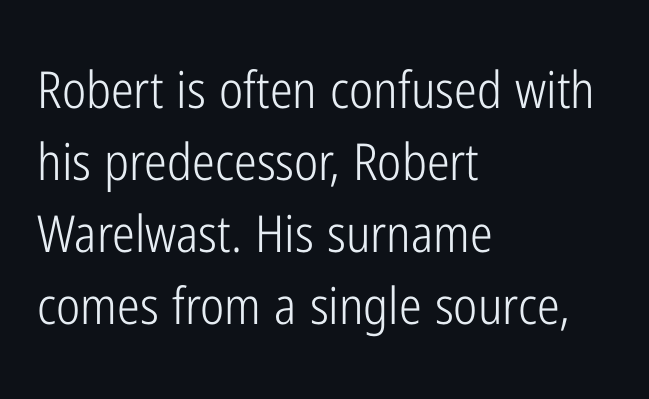
{"serif": "no", "italic": "no", "bold": "no", "weight": "light", "width": "condensed", "stroke_contrast": "low", "x_height": "medium", "monospaced": "no", "underline": "no", "align": "left", "line_spacing": "normal", "line_spacing_ratio": 1.41, "letter_spacing": "normal", "letter_spacing_em": 0.0, "glyph_px": 51}
